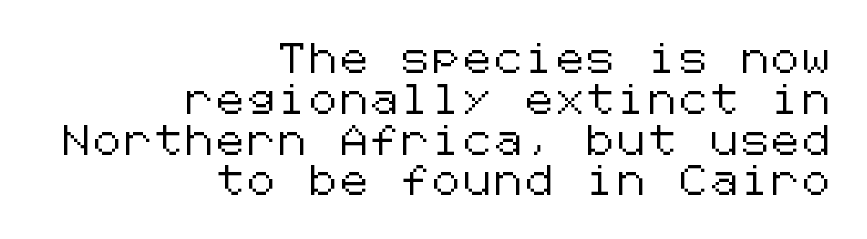
Q: Is the text italic (slanted)? A: No, it is upright.
Q: Is the typeface a serif or a sans-serif typeface? A: Sans-serif.
Q: Is the text underlined? A: No.
Q: How is the paragraph aligned? A: Right-aligned.
Q: Is the spacing between lines tight, normal or loose? A: Normal.
Q: Width (condensed, normal, or wide)? A: Normal.
Q: Stroke contrast? A: Low.
Q: x-height? A: Medium.
